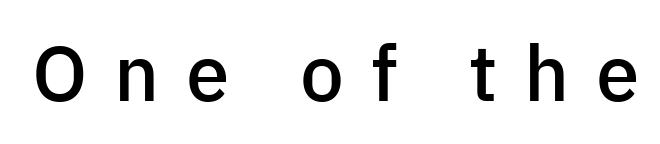
{"serif": "no", "italic": "no", "bold": "semi", "weight": "semibold", "width": "normal", "stroke_contrast": "low", "x_height": "medium", "monospaced": "no", "underline": "no", "letter_spacing": "wide", "letter_spacing_em": 0.34, "glyph_px": 78}
